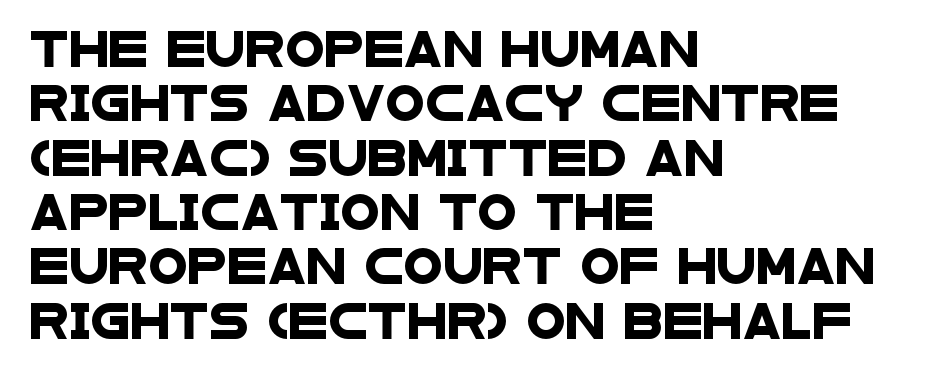
Line spacing here is normal. The passage is arranged the way most books set body copy — flush left. This rendering employs a face without finishing strokes, i.e., a sans-serif. A typesetter would call this zero additional tracking.
